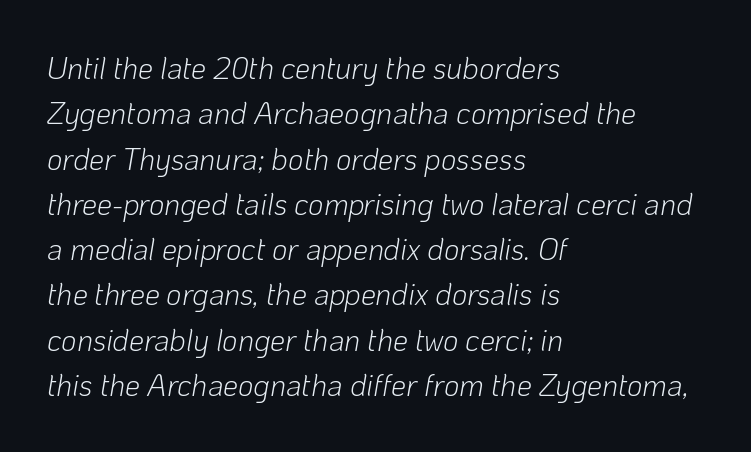
{"italic": "yes", "lean": "right", "slant_degrees": 10, "bold": "no", "weight": "light", "width": "normal", "stroke_contrast": "low", "x_height": "medium", "monospaced": "no", "underline": "no", "align": "left", "line_spacing": "normal", "line_spacing_ratio": 1.51, "letter_spacing": "normal", "letter_spacing_em": 0.0, "glyph_px": 30}
